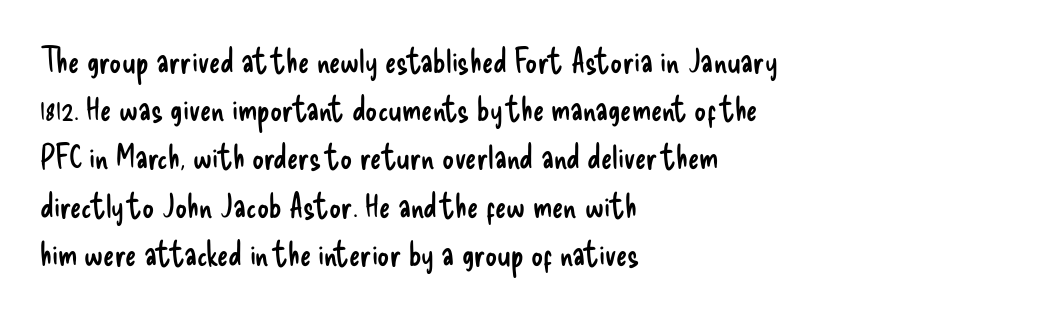
{"serif": "no", "italic": "no", "bold": "no", "weight": "regular", "width": "condensed", "stroke_contrast": "low", "x_height": "small", "monospaced": "no", "underline": "no", "align": "left", "line_spacing": "normal", "line_spacing_ratio": 1.46, "letter_spacing": "normal", "letter_spacing_em": 0.0, "glyph_px": 33}
